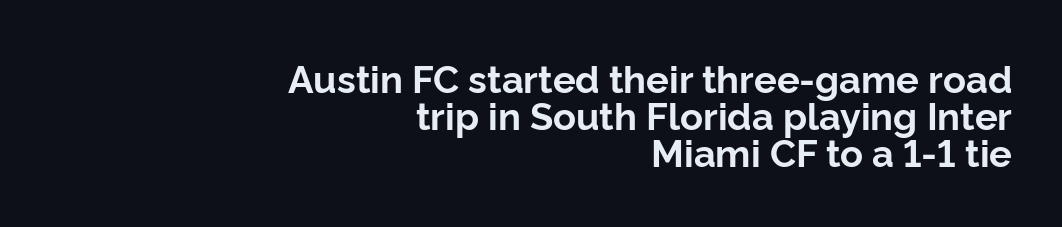
The image shows 38 px bold sans-serif type, upright; set right-aligned, tight line spacing (0.97x), normal letter spacing, not underlined; low stroke contrast and a medium x-height.
